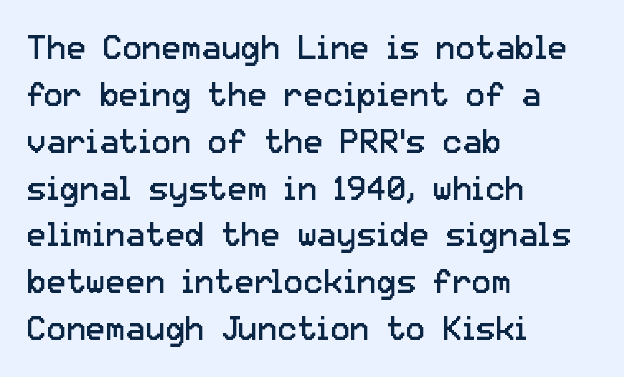
Q: Is the text bold? A: No.
Q: Is the text italic (slanted)? A: No, it is upright.
Q: Is the typeface a serif or a sans-serif typeface? A: Sans-serif.
Q: Is the text underlined? A: No.
Q: How is the paragraph aligned? A: Left-aligned.
Q: Is the spacing between letters normal or unusually wide? A: Normal.
Q: Is the spacing between lines tight, normal or loose? A: Normal.
Q: Width (condensed, normal, or wide)? A: Normal.
Q: Stroke contrast? A: Low.
Q: x-height? A: Medium.
Q: Monospaced? A: No.
